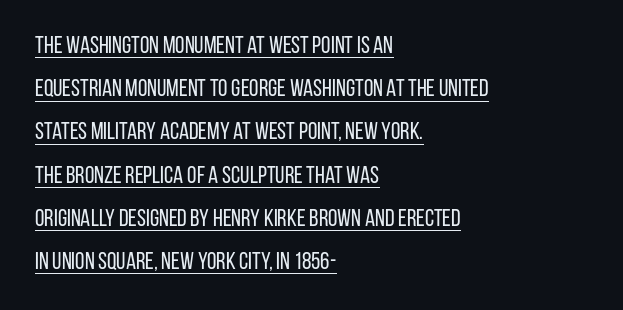
The image shows 24 px text type, upright; set left-aligned, line spacing 1.8x, normal letter spacing, underlined.
